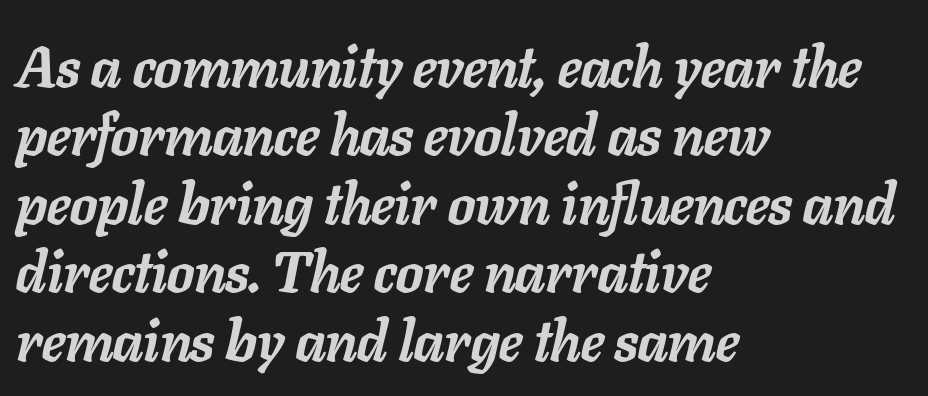
The image shows 57 px semibold type, italic (leaning right); set left-aligned, line spacing 1.2x, normal letter spacing, not underlined; low stroke contrast and a medium x-height.
